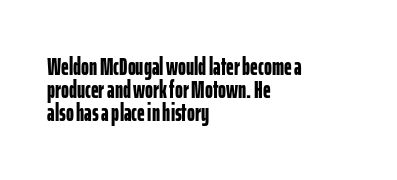
The image shows 24 px bold type, upright; set left-aligned, tight line spacing (0.96x), normal letter spacing, not underlined.
